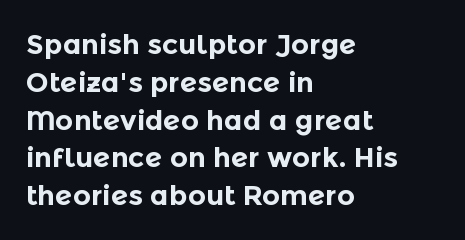
{"serif": "no", "italic": "no", "bold": "yes", "weight": "bold", "width": "normal", "x_height": "medium", "monospaced": "no", "underline": "no", "align": "left", "line_spacing": "normal", "line_spacing_ratio": 1.35, "letter_spacing": "normal", "letter_spacing_em": 0.0, "glyph_px": 28}
